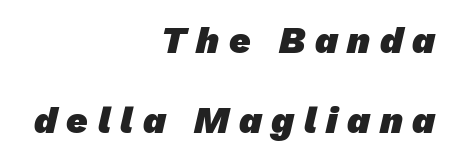
{"serif": "no", "bold": "yes", "weight": "heavy", "width": "normal", "stroke_contrast": "low", "x_height": "medium", "monospaced": "no", "underline": "no", "align": "right", "line_spacing": "loose", "line_spacing_ratio": 2.17, "letter_spacing": "wide", "letter_spacing_em": 0.26, "glyph_px": 37}
